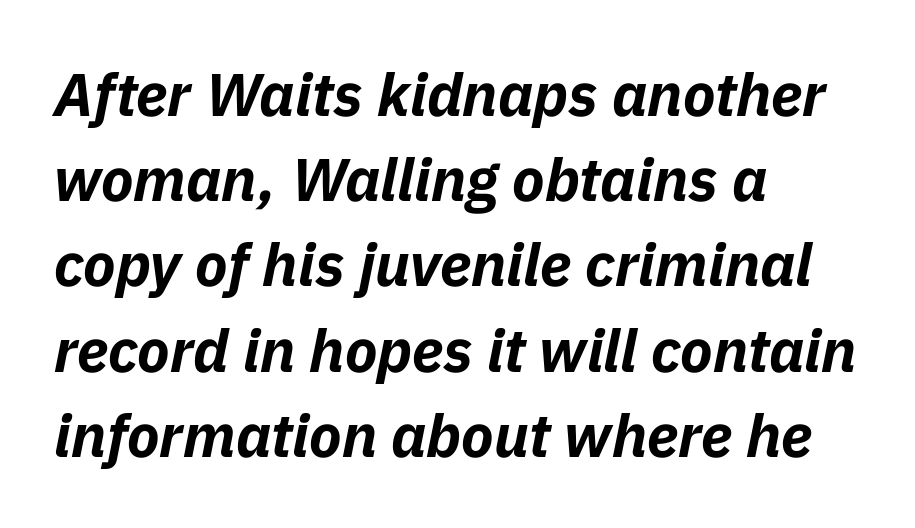
The image shows 60 px bold type, italic (leaning right); set left-aligned, normal line spacing (1.42x), normal letter spacing, not underlined; low stroke contrast and a medium x-height.
